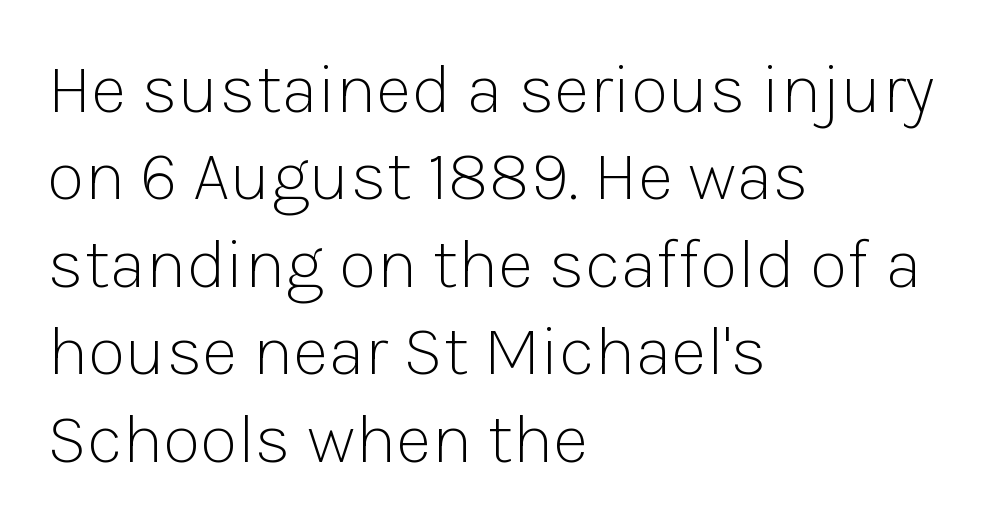
{"serif": "no", "italic": "no", "bold": "no", "weight": "light", "width": "normal", "stroke_contrast": "low", "x_height": "medium", "monospaced": "no", "underline": "no", "align": "left", "line_spacing": "normal", "line_spacing_ratio": 1.25, "letter_spacing": "normal", "letter_spacing_em": 0.0, "glyph_px": 70}
